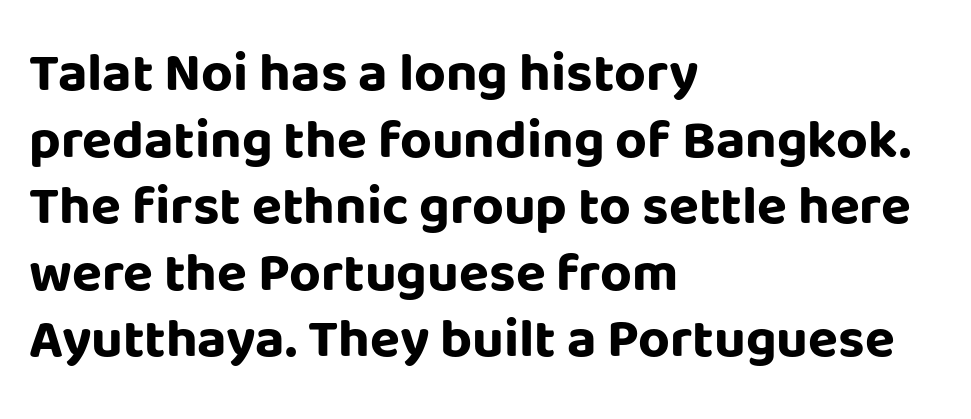
{"serif": "no", "italic": "no", "bold": "yes", "weight": "bold", "width": "normal", "stroke_contrast": "low", "x_height": "large", "monospaced": "no", "underline": "no", "align": "left", "line_spacing_ratio": 1.21, "letter_spacing": "normal", "letter_spacing_em": 0.0, "glyph_px": 55}
